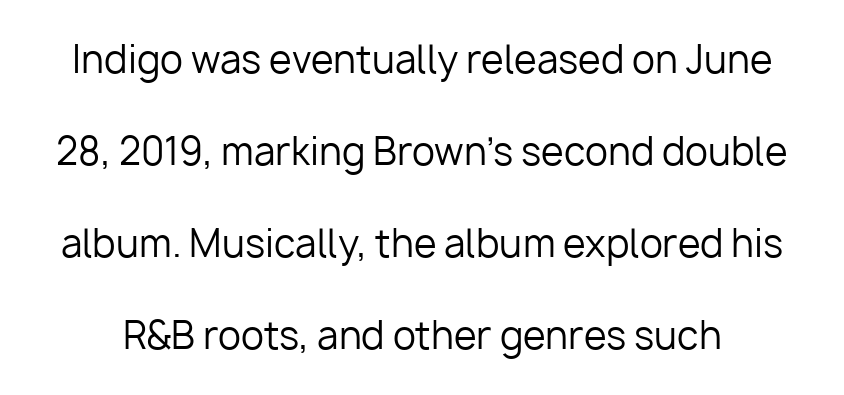
Q: Is the text bold? A: No.
Q: Is the text italic (slanted)? A: No, it is upright.
Q: Is the typeface a serif or a sans-serif typeface? A: Sans-serif.
Q: Is the text underlined? A: No.
Q: Is the spacing between letters normal or unusually wide? A: Normal.
Q: Is the spacing between lines tight, normal or loose? A: Loose.
Q: Width (condensed, normal, or wide)? A: Normal.
Q: Stroke contrast? A: Low.
Q: x-height? A: Medium.
Q: Monospaced? A: No.
